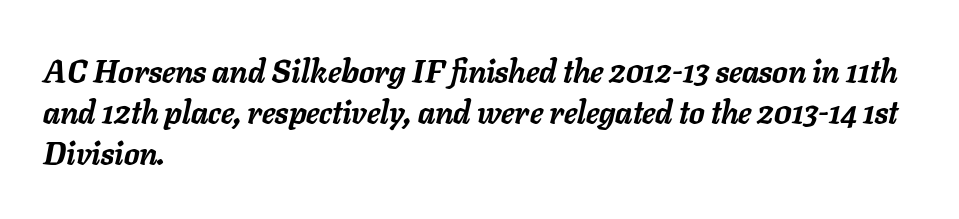
Q: Is the text bold? A: Yes.
Q: Is the text italic (slanted)? A: Yes, it leans right by about 11 degrees.
Q: Is the text underlined? A: No.
Q: How is the paragraph aligned? A: Left-aligned.
Q: Is the spacing between letters normal or unusually wide? A: Normal.
Q: Is the spacing between lines tight, normal or loose? A: Normal.
Q: Width (condensed, normal, or wide)? A: Normal.
Q: Stroke contrast? A: Low.
Q: x-height? A: Medium.
Q: Monospaced? A: No.
